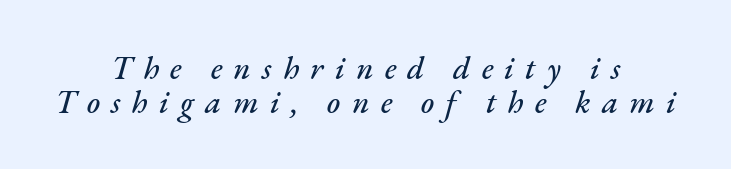
{"italic": "yes", "lean": "right", "slant_degrees": 17, "width": "normal", "stroke_contrast": "medium", "x_height": "small", "monospaced": "no", "underline": "no", "align": "center", "line_spacing": "tight", "line_spacing_ratio": 1.06, "letter_spacing": "wide", "letter_spacing_em": 0.35, "glyph_px": 32}
